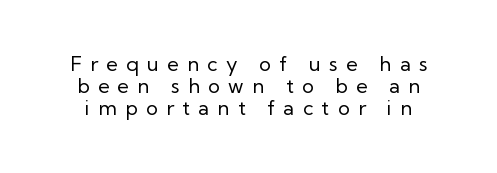
{"italic": "no", "bold": "no", "underline": "no", "line_spacing": "tight", "line_spacing_ratio": 1.11, "letter_spacing": "wide", "letter_spacing_em": 0.42, "glyph_px": 20}
